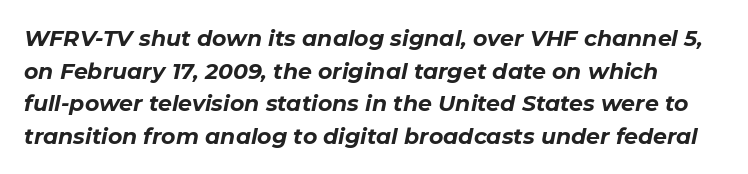
Q: Is the text bold? A: Yes.
Q: Is the text italic (slanted)? A: Yes, it leans right by about 11 degrees.
Q: Is the text underlined? A: No.
Q: Is the spacing between letters normal or unusually wide? A: Normal.
Q: Is the spacing between lines tight, normal or loose? A: Normal.
